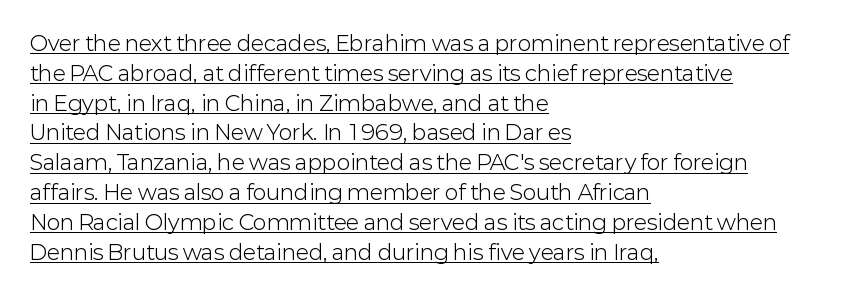
{"italic": "no", "bold": "no", "underline": "yes", "align": "left", "line_spacing": "normal", "line_spacing_ratio": 1.42, "letter_spacing": "normal", "letter_spacing_em": 0.0, "glyph_px": 21}
